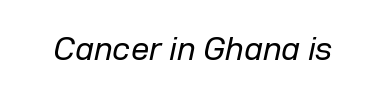
Q: Is the text bold? A: No.
Q: Is the text italic (slanted)? A: Yes, it leans right by about 12 degrees.
Q: Is the text underlined? A: No.
Q: Is the spacing between letters normal or unusually wide? A: Normal.
Q: Width (condensed, normal, or wide)? A: Normal.
Q: Stroke contrast? A: Low.
Q: x-height? A: Medium.
Q: Monospaced? A: No.
